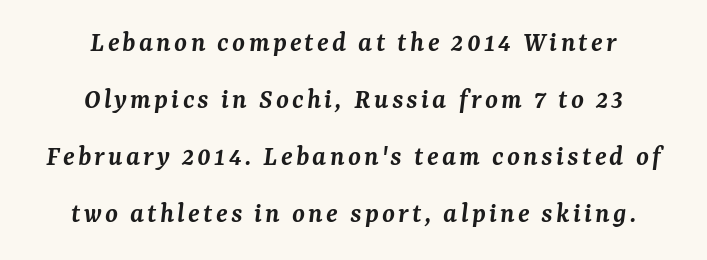
{"serif": "yes", "italic": "yes", "lean": "right", "slant_degrees": 7, "bold": "semi", "weight": "semibold", "width": "normal", "stroke_contrast": "medium", "x_height": "medium", "monospaced": "no", "underline": "no", "align": "center", "line_spacing": "loose", "line_spacing_ratio": 1.97, "glyph_px": 29}
